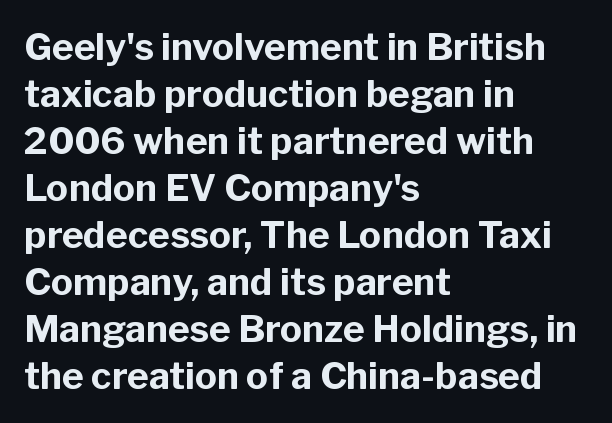
The image shows 37 px bold sans-serif type, upright; set left-aligned, normal line spacing (1.27x), normal letter spacing, not underlined; low stroke contrast and a medium x-height.
